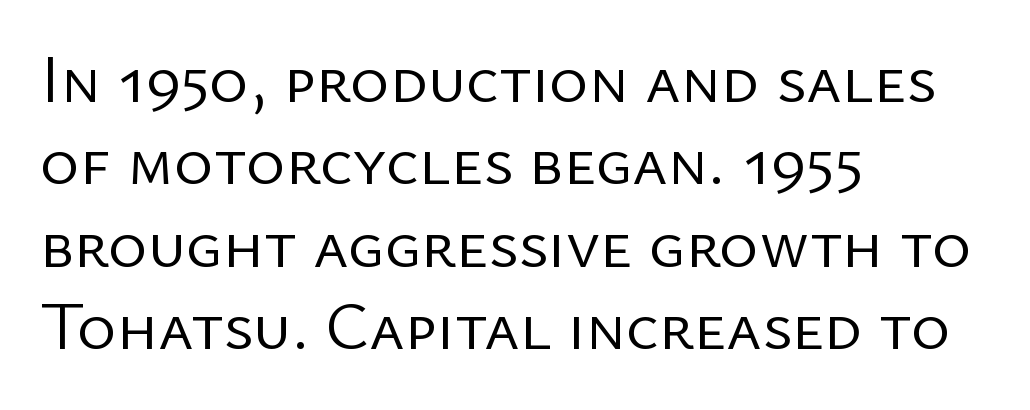
Left-aligned paragraph, ragged on the right. Check the space under the baseline: it is left empty. No feet cap the strokes, marking this as sans-serif type. Each letter keeps its own natural width here, so spacing adapts to shape.
